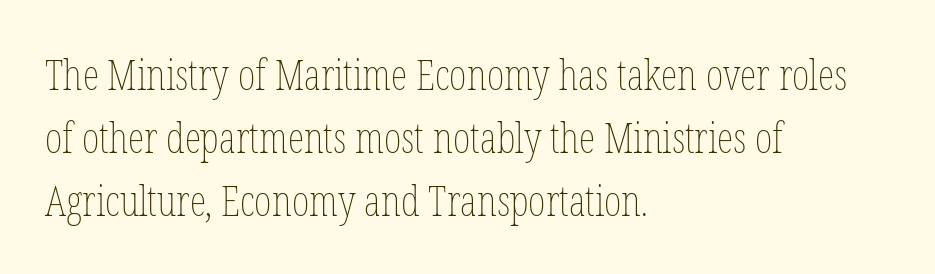
The image shows 42 px thin, condensed type, upright; set left-aligned, normal line spacing (1.5x), normal letter spacing, not underlined; low stroke contrast and a medium x-height.
